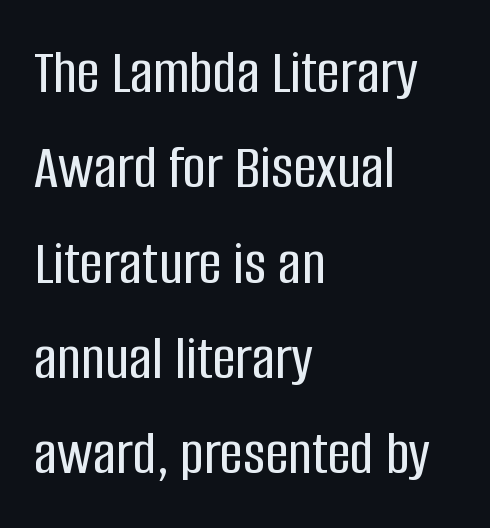
{"serif": "no", "italic": "no", "width": "condensed", "stroke_contrast": "low", "x_height": "large", "monospaced": "no", "underline": "no", "align": "left", "line_spacing": "normal", "line_spacing_ratio": 1.49, "letter_spacing": "normal", "letter_spacing_em": 0.0, "glyph_px": 64}
